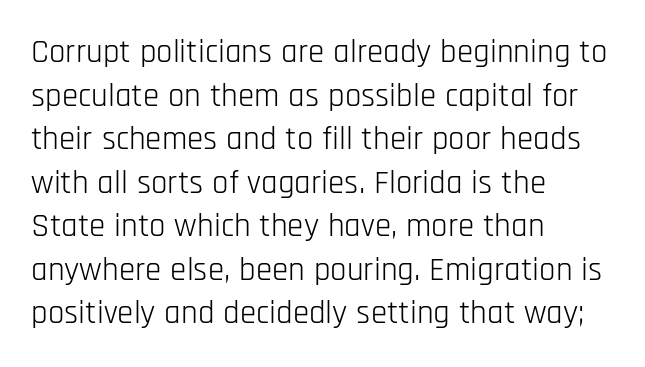
This sample has the flowing, uneven cadence of proportional lettering. Caption: multi-line text, flush left, ragged right. Note: no serifs on the glyphs. This sample keeps an unexceptional amount of space between lines. Caption: standard tracking, unaltered. Decoration check: the copy has no underline.
